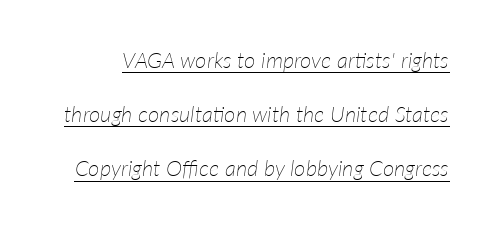
{"italic": "yes", "lean": "right", "slant_degrees": 7, "bold": "no", "underline": "yes", "line_spacing": "loose", "line_spacing_ratio": 2.46, "letter_spacing": "normal", "letter_spacing_em": 0.0, "glyph_px": 22}
